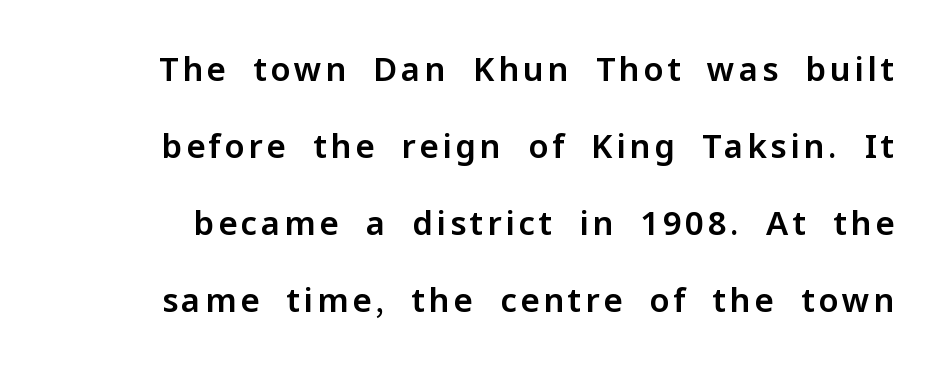
Letters rest on an invisible, unmarked baseline. Note: no serifs on the glyphs. Quick note: not italic, upright. Is this a fixed-width face? No — the glyphs have proportional, varying widths.
